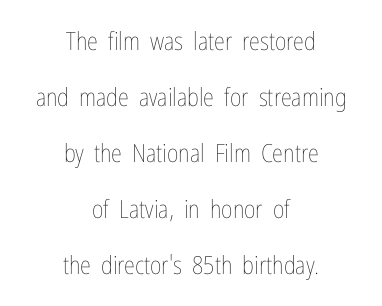
Q: Is the text bold? A: No.
Q: Is the text italic (slanted)? A: No, it is upright.
Q: Is the text underlined? A: No.
Q: How is the paragraph aligned? A: Centered.
Q: Is the spacing between letters normal or unusually wide? A: Normal.
Q: Is the spacing between lines tight, normal or loose? A: Loose.
